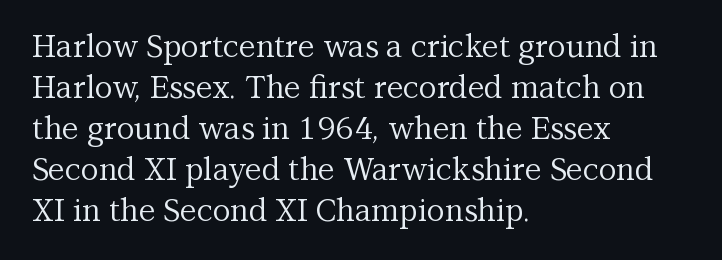
The image shows 31 px regular-weight serif type, upright; set left-aligned, normal line spacing (1.32x), normal letter spacing, not underlined; medium stroke contrast and a medium x-height.
